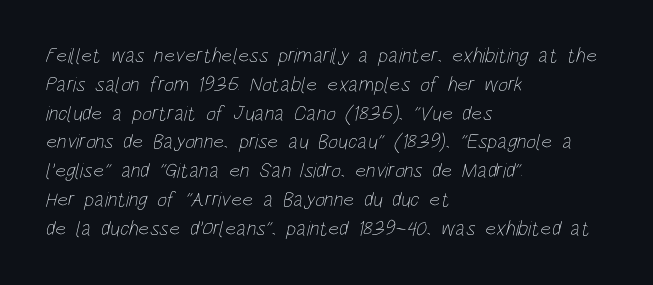
The vertical gap from one line to the next is medium. This rendering leaves character spacing at its baseline value. These glyphs show unthickened strokes, regular width or finer. Is the block centered? No — it sits flush against the left margin.
